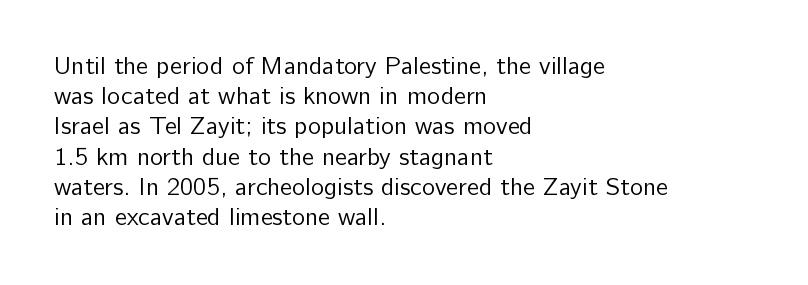
{"italic": "no", "bold": "no", "underline": "no", "align": "left", "line_spacing_ratio": 1.21, "letter_spacing": "normal", "letter_spacing_em": 0.0, "glyph_px": 25}
